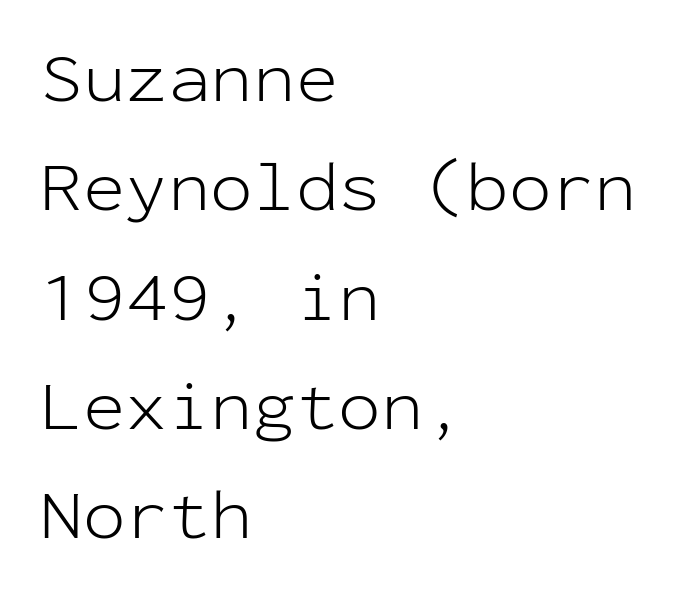
{"serif": "no", "italic": "no", "bold": "no", "weight": "light", "width": "normal", "stroke_contrast": "low", "x_height": "medium", "monospaced": "yes", "underline": "no", "align": "left", "line_spacing": "normal", "line_spacing_ratio": 1.54, "letter_spacing": "normal", "letter_spacing_em": 0.0, "glyph_px": 71}
